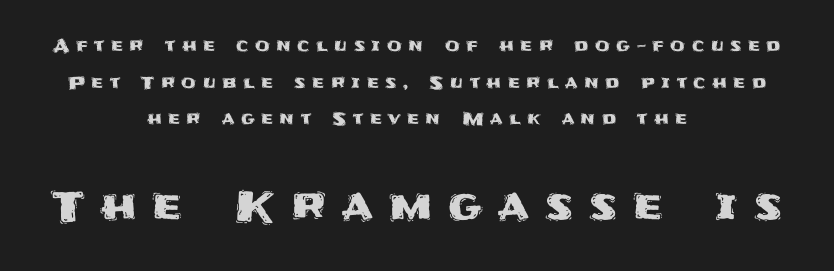
Q: Is the text italic (slanted)? A: No, it is upright.
Q: Is the typeface a serif or a sans-serif typeface? A: Sans-serif.
Q: Is the text underlined? A: No.
Q: How is the paragraph aligned? A: Centered.
Q: Is the spacing between letters normal or unusually wide? A: Unusually wide.
Q: Is the spacing between lines tight, normal or loose? A: Loose.
Q: Which block of text is set in a larger size, the first (top) or the second (bottom)? A: The second (bottom) one.
Q: Width (condensed, normal, or wide)? A: Normal.
Q: Stroke contrast? A: Medium.
Q: x-height? A: Large.
Q: Monospaced? A: No.
